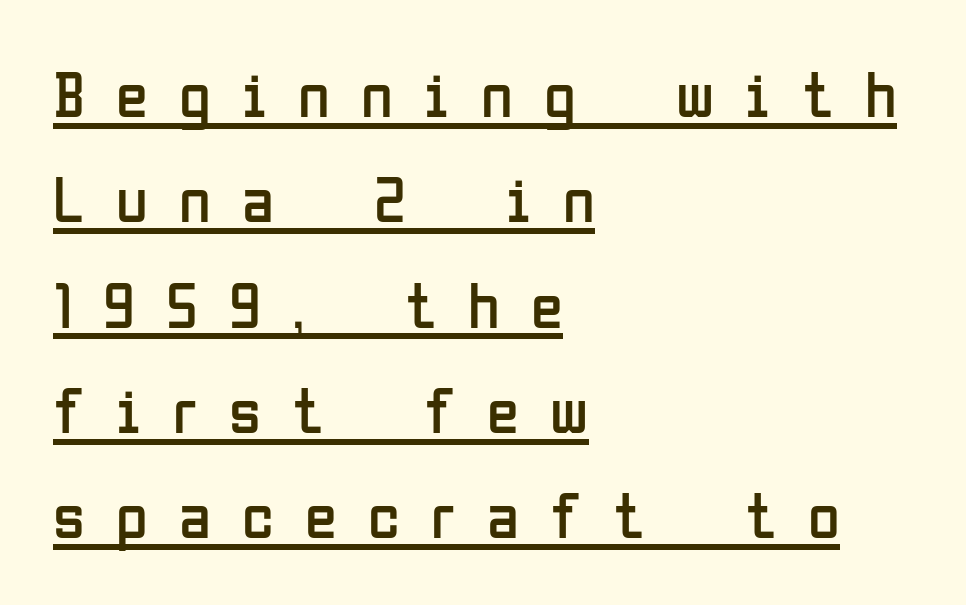
A normal amount of white space separates one row of letters from the next. This rendering features underlined lettering. No heavy texture on the line: the type isn't bold. Upright lettering throughout. Think of a printed novel: that variable character pitch is what you see here.
